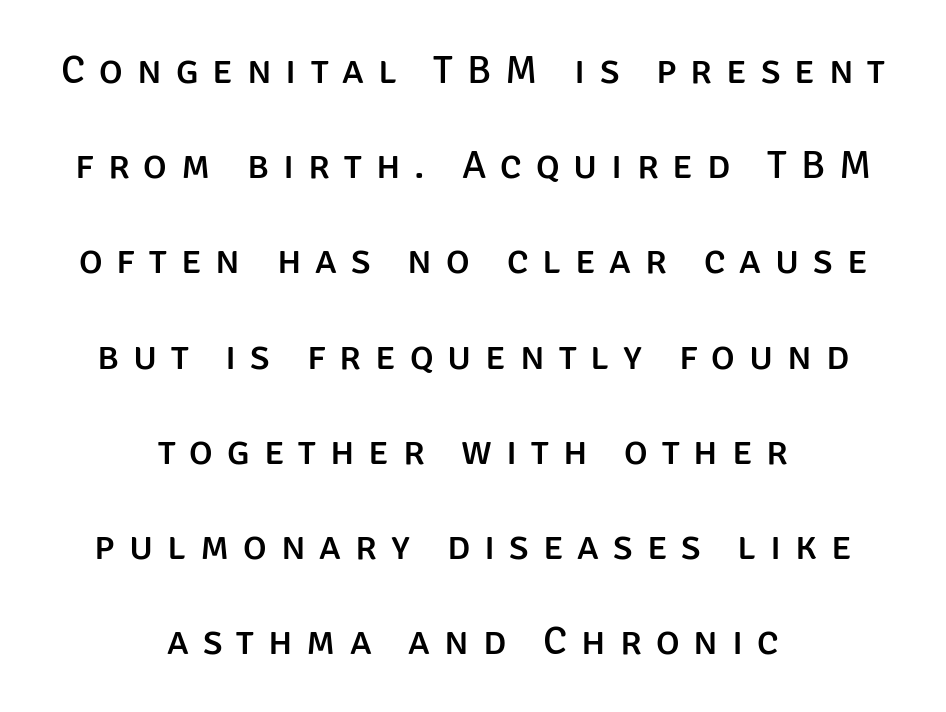
Q: Is the text italic (slanted)? A: No, it is upright.
Q: Is the typeface a serif or a sans-serif typeface? A: Sans-serif.
Q: Is the text underlined? A: No.
Q: How is the paragraph aligned? A: Centered.
Q: Is the spacing between letters normal or unusually wide? A: Unusually wide.
Q: Is the spacing between lines tight, normal or loose? A: Loose.
Q: Width (condensed, normal, or wide)? A: Normal.
Q: Stroke contrast? A: Low.
Q: x-height? A: Large.
Q: Monospaced? A: No.
